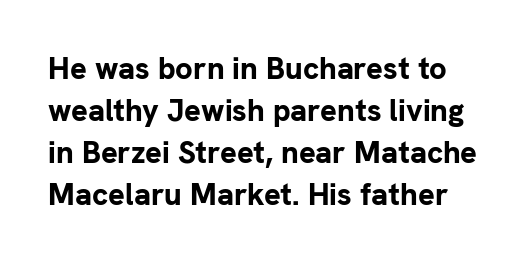
Character widths vary here, with narrow letters taking less room than wide ones. Honestly, the letter spacing is just normal — you wouldn't notice it. The space between consecutive lines is moderate. Decoration check: the copy has no underline. Posture: vertical.
